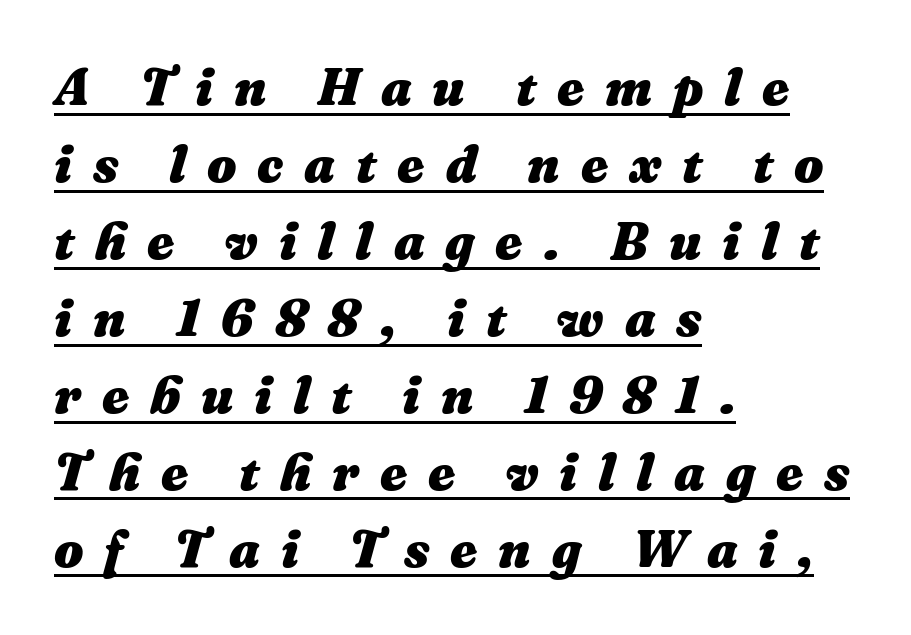
Yep, that's italic — everything's leaning. The lines are quadded left. The lines sit at an ordinary, default distance from one another. Display-style spreading of the glyphs; the letterfit is very open. What decoration does the sample have? An underline. Is the type bold? Yes — the strokes are clearly thick and heavy.
